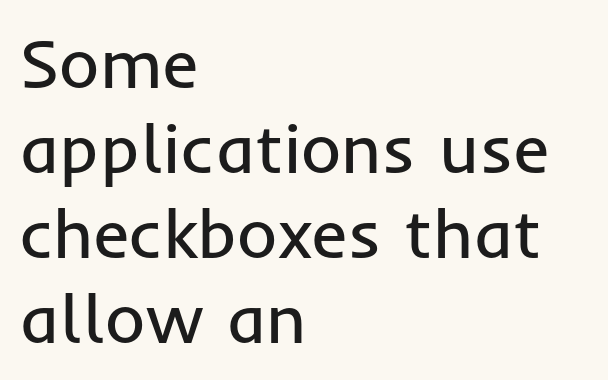
Q: Is the text bold? A: No.
Q: Is the text italic (slanted)? A: No, it is upright.
Q: Is the typeface a serif or a sans-serif typeface? A: Sans-serif.
Q: Is the text underlined? A: No.
Q: How is the paragraph aligned? A: Left-aligned.
Q: Is the spacing between letters normal or unusually wide? A: Normal.
Q: Width (condensed, normal, or wide)? A: Normal.
Q: Stroke contrast? A: Low.
Q: x-height? A: Medium.
Q: Monospaced? A: No.
